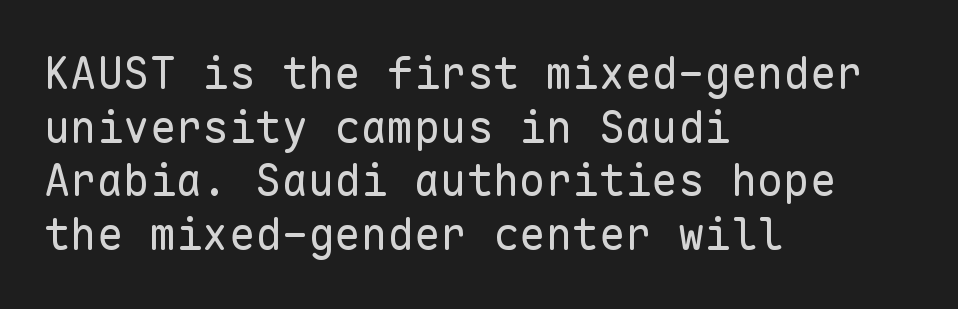
The image shows 44 px regular-weight sans-serif type, upright, monospaced; set left-aligned, line spacing 1.22x, normal letter spacing, not underlined; low stroke contrast and a medium x-height.
